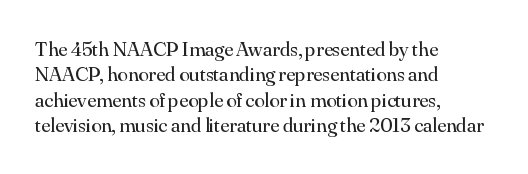
Q: Is the text bold? A: No.
Q: Is the text italic (slanted)? A: No, it is upright.
Q: Is the text underlined? A: No.
Q: How is the paragraph aligned? A: Left-aligned.
Q: Is the spacing between letters normal or unusually wide? A: Normal.
